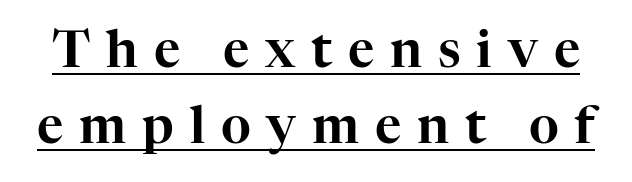
Q: Is the text italic (slanted)? A: No, it is upright.
Q: Is the typeface a serif or a sans-serif typeface? A: Serif.
Q: Is the text underlined? A: Yes.
Q: Is the spacing between letters normal or unusually wide? A: Unusually wide.
Q: Is the spacing between lines tight, normal or loose? A: Normal.
Q: Width (condensed, normal, or wide)? A: Normal.
Q: Stroke contrast? A: High.
Q: x-height? A: Medium.
Q: Monospaced? A: No.
